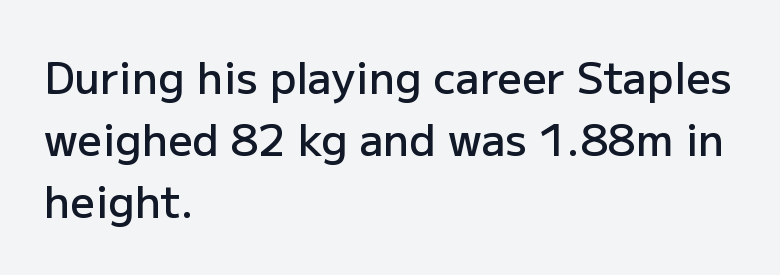
{"serif": "no", "italic": "no", "bold": "semi", "weight": "semibold", "width": "normal", "stroke_contrast": "low", "x_height": "medium", "monospaced": "no", "underline": "no", "align": "left", "line_spacing": "normal", "line_spacing_ratio": 1.44, "letter_spacing": "normal", "letter_spacing_em": 0.0, "glyph_px": 43}
